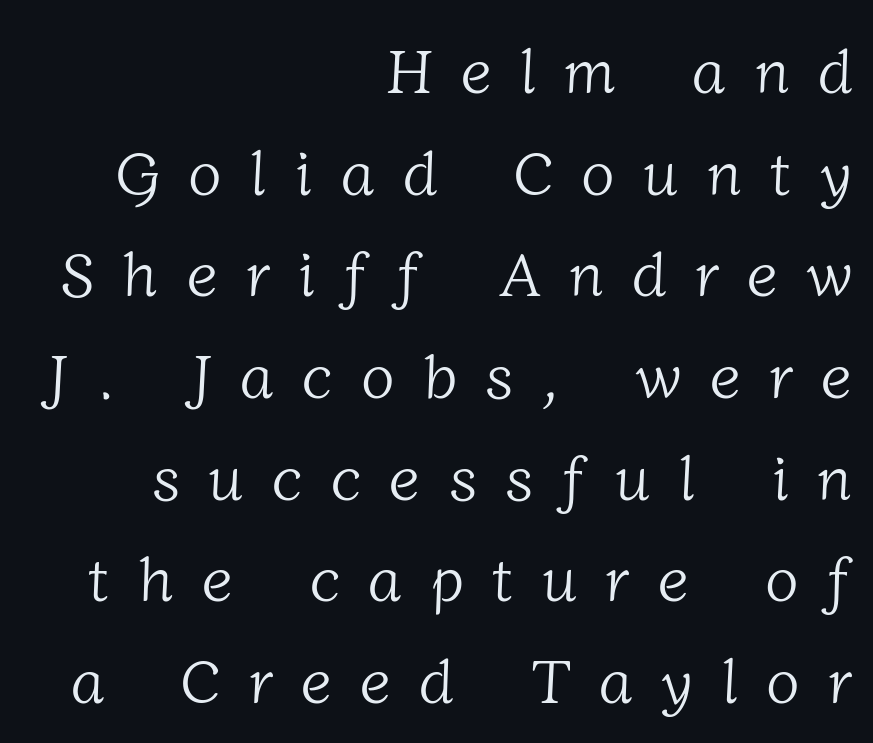
Q: Is the text bold? A: No.
Q: Is the typeface a serif or a sans-serif typeface? A: Serif.
Q: Is the text underlined? A: No.
Q: How is the paragraph aligned? A: Right-aligned.
Q: Is the spacing between letters normal or unusually wide? A: Unusually wide.
Q: Is the spacing between lines tight, normal or loose? A: Normal.
Q: Width (condensed, normal, or wide)? A: Normal.
Q: Stroke contrast? A: Low.
Q: x-height? A: Medium.
Q: Monospaced? A: No.
